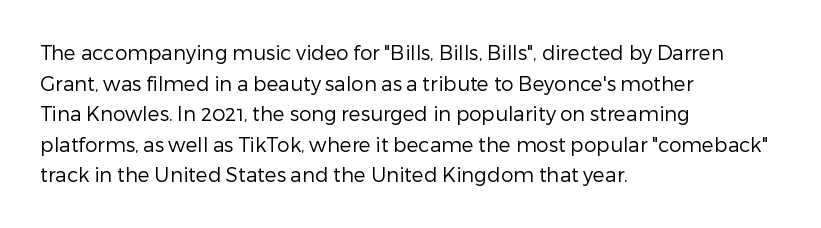
Q: Is the text bold? A: No.
Q: Is the text italic (slanted)? A: No, it is upright.
Q: Is the text underlined? A: No.
Q: How is the paragraph aligned? A: Left-aligned.
Q: Is the spacing between letters normal or unusually wide? A: Normal.
Q: Is the spacing between lines tight, normal or loose? A: Normal.
